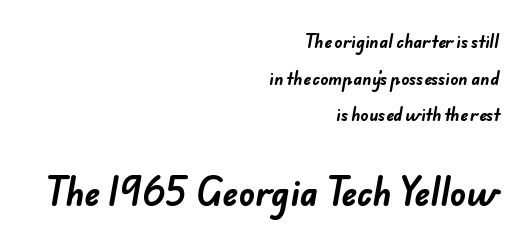
The image shows 33 px bold sans-serif type; set right-aligned, loose line spacing (2.29x), normal letter spacing, not underlined; the second (bottom) block is 2.06x larger; low stroke contrast and a small x-height.
